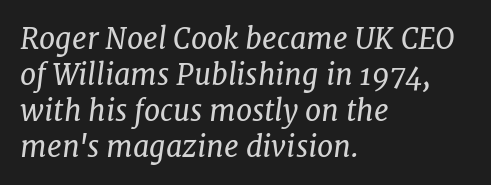
The image shows 29 px regular-weight serif type, italic (leaning right); set left-aligned, line spacing 1.24x, normal letter spacing, not underlined; low stroke contrast and a medium x-height.
